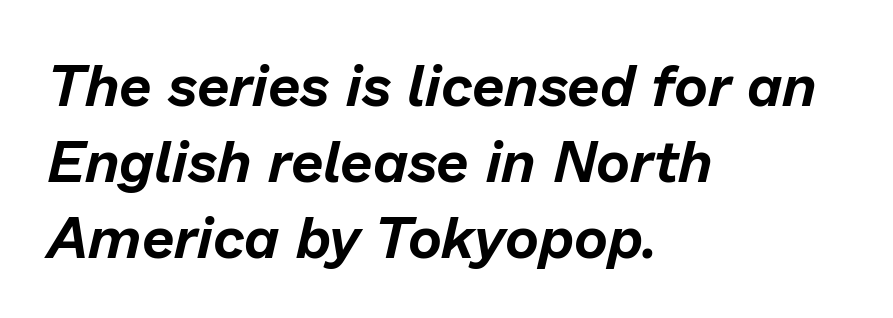
Q: Is the text italic (slanted)? A: Yes, it leans right by about 13 degrees.
Q: Is the text underlined? A: No.
Q: How is the paragraph aligned? A: Left-aligned.
Q: Is the spacing between letters normal or unusually wide? A: Normal.
Q: Is the spacing between lines tight, normal or loose? A: Normal.
Q: Width (condensed, normal, or wide)? A: Normal.
Q: Stroke contrast? A: Low.
Q: x-height? A: Medium.
Q: Monospaced? A: No.
